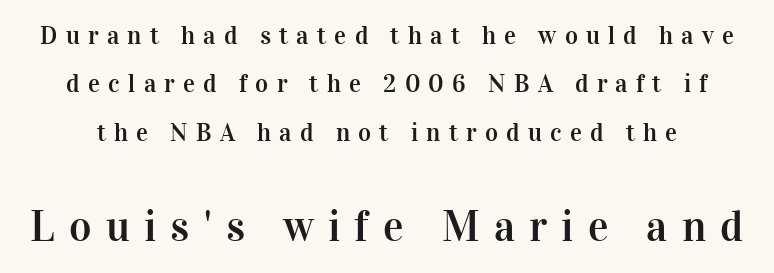
{"serif": "yes", "italic": "no", "width": "normal", "stroke_contrast": "high", "x_height": "medium", "monospaced": "no", "underline": "no", "line_spacing": "loose", "line_spacing_ratio": 1.94, "letter_spacing": "wide", "letter_spacing_em": 0.33, "larger_block": "second", "size_ratio": 1.72, "glyph_px": 43}
